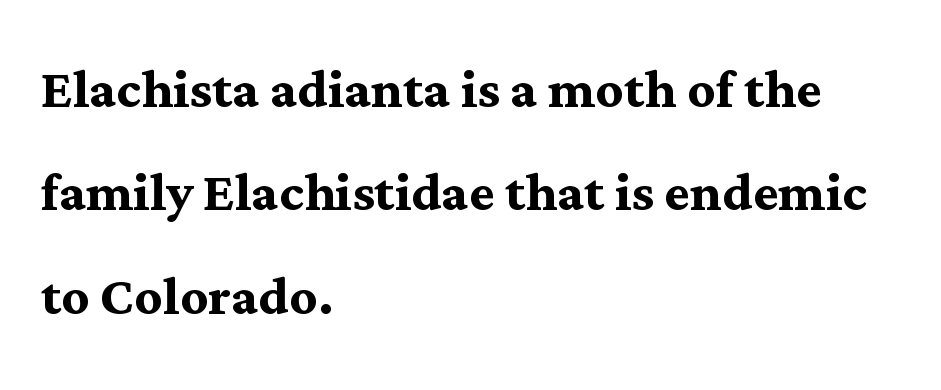
The image shows 69 px semibold serif type, upright; set left-aligned, normal line spacing (1.5x), normal letter spacing, not underlined; medium stroke contrast and a medium x-height.
